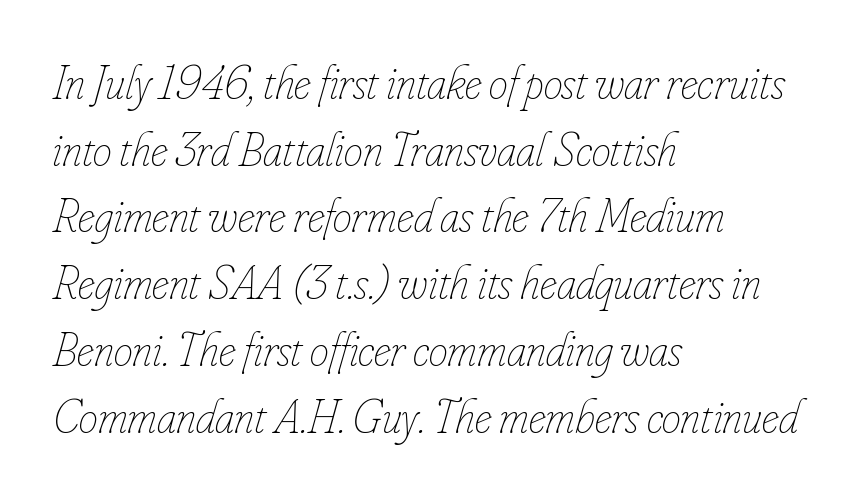
Q: Is the text bold? A: No.
Q: Is the text italic (slanted)? A: Yes, it leans right by about 16 degrees.
Q: Is the text underlined? A: No.
Q: How is the paragraph aligned? A: Left-aligned.
Q: Is the spacing between letters normal or unusually wide? A: Normal.
Q: Is the spacing between lines tight, normal or loose? A: Normal.
Q: Width (condensed, normal, or wide)? A: Condensed.
Q: Stroke contrast? A: Low.
Q: x-height? A: Small.
Q: Monospaced? A: No.
